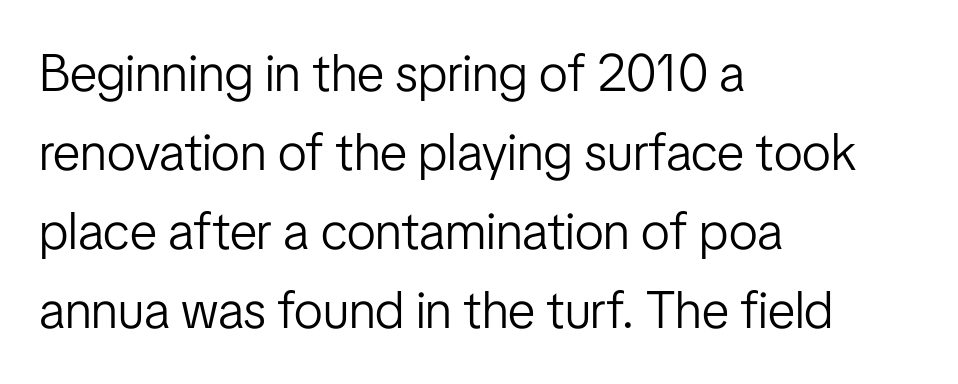
{"serif": "no", "italic": "no", "bold": "no", "weight": "light", "width": "condensed", "stroke_contrast": "low", "x_height": "medium", "monospaced": "no", "underline": "no", "align": "left", "line_spacing": "normal", "line_spacing_ratio": 1.52, "letter_spacing": "normal", "letter_spacing_em": 0.0, "glyph_px": 52}
